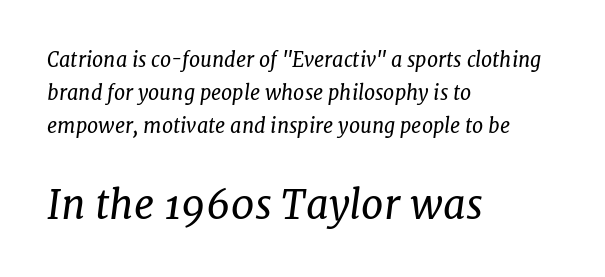
The image shows 40 px regular-weight serif type, italic (leaning right); set left-aligned, normal line spacing (1.66x), normal letter spacing, not underlined; the second (bottom) block is 2.0x larger; low stroke contrast and a medium x-height.
